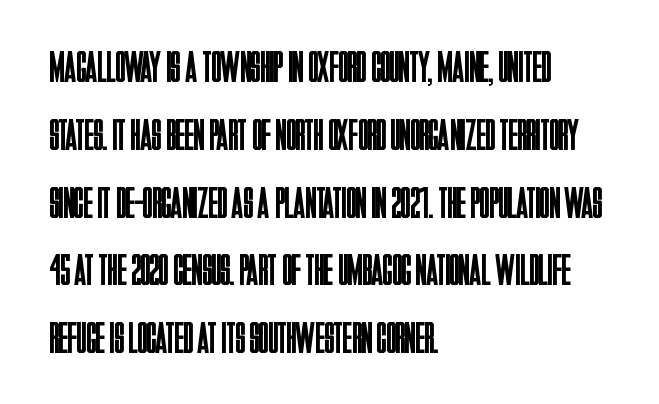
The image shows 44 px regular-weight, condensed sans-serif type, upright; set left-aligned, normal line spacing (1.54x), normal letter spacing, not underlined; low stroke contrast and a large x-height.
